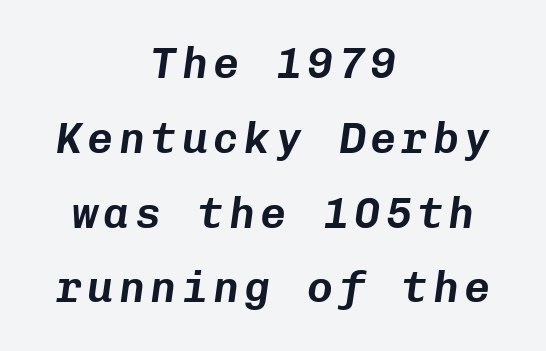
The image shows 43 px text type, italic (leaning right), monospaced; set centered, line spacing 1.74x, not underlined; low stroke contrast and a medium x-height.
